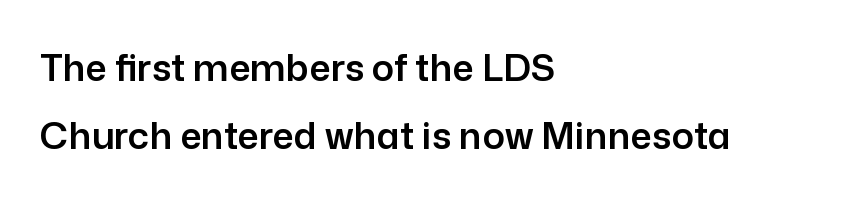
Q: Is the text italic (slanted)? A: No, it is upright.
Q: Is the typeface a serif or a sans-serif typeface? A: Sans-serif.
Q: Is the text underlined? A: No.
Q: How is the paragraph aligned? A: Left-aligned.
Q: Is the spacing between letters normal or unusually wide? A: Normal.
Q: Width (condensed, normal, or wide)? A: Normal.
Q: Stroke contrast? A: Low.
Q: x-height? A: Medium.
Q: Monospaced? A: No.
